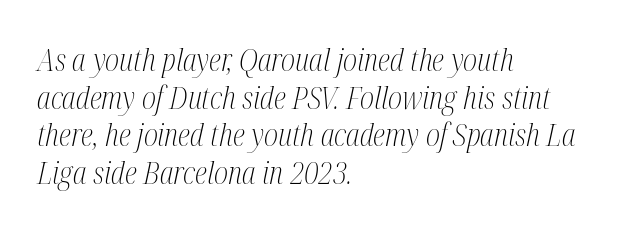
The image shows 31 px light, condensed serif type, italic (leaning right); set left-aligned, line spacing 1.21x, normal letter spacing, not underlined; medium stroke contrast and a medium x-height.
